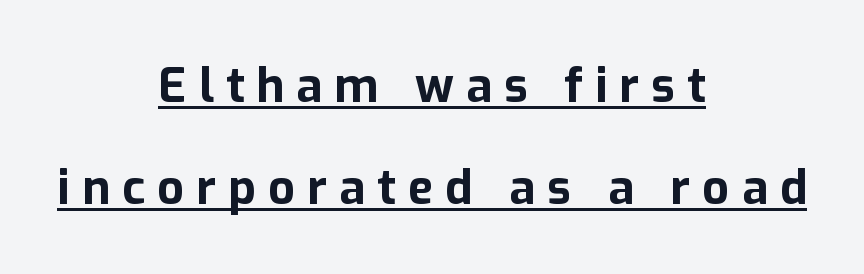
In terms of letterspacing, this is a distinctly airy, spread setting. The letters advance in unequal steps, a hallmark of proportional type. Looks like someone drew a line under every word here. Is the block centered? Yes — each line is placed symmetrically about the middle.
